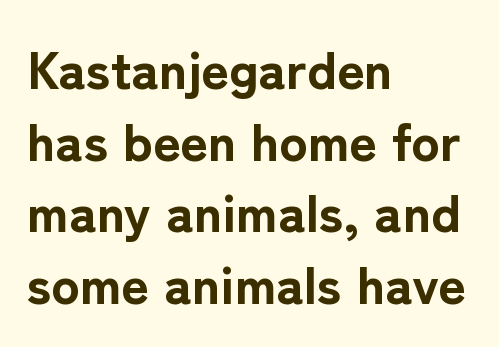
Q: Is the text bold? A: Yes.
Q: Is the text italic (slanted)? A: No, it is upright.
Q: Is the typeface a serif or a sans-serif typeface? A: Sans-serif.
Q: Is the text underlined? A: No.
Q: How is the paragraph aligned? A: Left-aligned.
Q: Is the spacing between letters normal or unusually wide? A: Normal.
Q: Is the spacing between lines tight, normal or loose? A: Normal.
Q: Width (condensed, normal, or wide)? A: Normal.
Q: Stroke contrast? A: Low.
Q: x-height? A: Medium.
Q: Monospaced? A: No.
